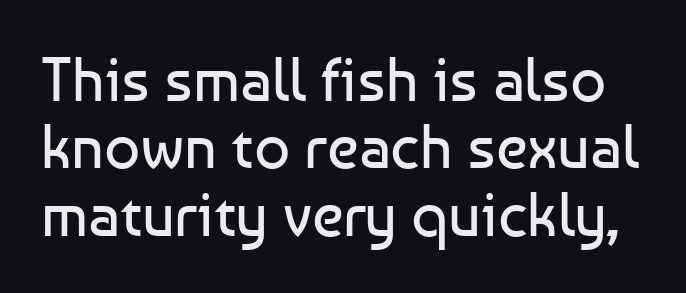
Q: Is the text bold? A: No.
Q: Is the text italic (slanted)? A: No, it is upright.
Q: Is the typeface a serif or a sans-serif typeface? A: Sans-serif.
Q: Is the text underlined? A: No.
Q: Is the spacing between letters normal or unusually wide? A: Normal.
Q: Is the spacing between lines tight, normal or loose? A: Tight.
Q: Width (condensed, normal, or wide)? A: Normal.
Q: Stroke contrast? A: Low.
Q: x-height? A: Medium.
Q: Monospaced? A: No.
